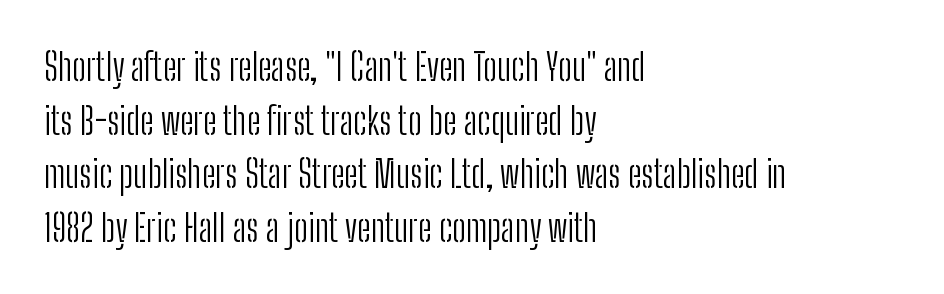
Q: Is the text bold? A: No.
Q: Is the text italic (slanted)? A: No, it is upright.
Q: Is the typeface a serif or a sans-serif typeface? A: Sans-serif.
Q: Is the text underlined? A: No.
Q: How is the paragraph aligned? A: Left-aligned.
Q: Is the spacing between letters normal or unusually wide? A: Normal.
Q: Is the spacing between lines tight, normal or loose? A: Normal.
Q: Width (condensed, normal, or wide)? A: Condensed.
Q: Stroke contrast? A: Low.
Q: x-height? A: Medium.
Q: Monospaced? A: No.
